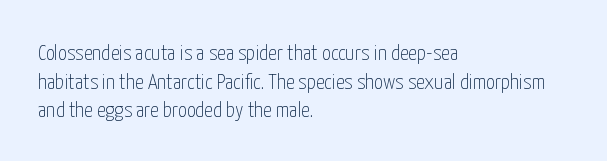
Check the space under the baseline: it is left empty. Characters follow at the spacing the type designer built in. These glyphs show unthickened strokes, regular width or finer. This is the regular roman posture of the typeface. A typesetter would call this leading conventional body-copy spacing. The compositor pushed each line to the left boundary.
